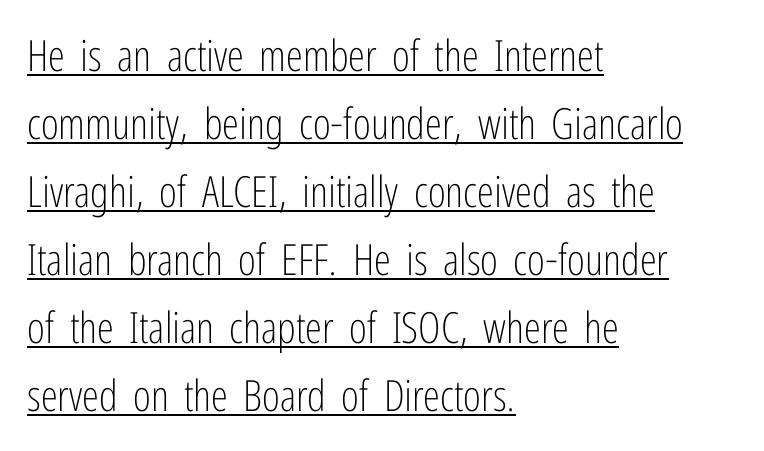
Proportional: the letters do not fall into vertical columns. In terms of posture, this sample is upright. Notice how descenders clear the ascenders below comfortably — that's standard leading. The lettering is marked with a stroke running underneath it. Is the type heavy? It reads as light-to-regular instead.
